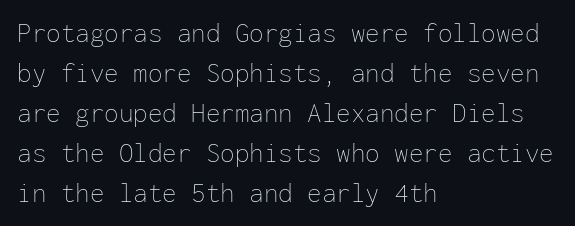
{"italic": "no", "bold": "no", "weight": "thin", "width": "normal", "stroke_contrast": "low", "x_height": "medium", "monospaced": "yes", "underline": "no", "align": "left", "line_spacing": "normal", "line_spacing_ratio": 1.38, "letter_spacing": "normal", "letter_spacing_em": 0.0, "glyph_px": 29}
